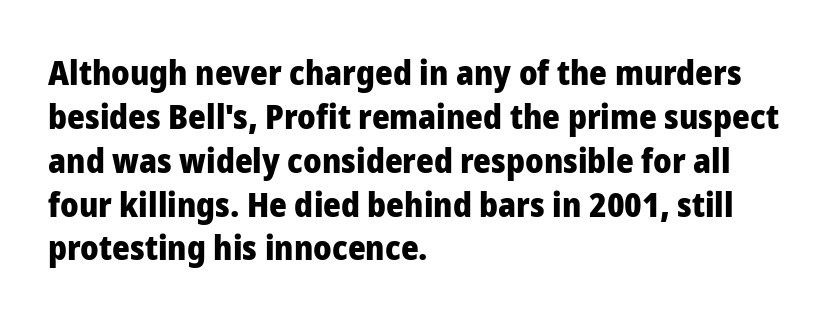
Q: Is the text bold? A: Yes.
Q: Is the text italic (slanted)? A: No, it is upright.
Q: Is the typeface a serif or a sans-serif typeface? A: Sans-serif.
Q: Is the text underlined? A: No.
Q: How is the paragraph aligned? A: Left-aligned.
Q: Is the spacing between letters normal or unusually wide? A: Normal.
Q: Is the spacing between lines tight, normal or loose? A: Normal.
Q: Width (condensed, normal, or wide)? A: Normal.
Q: Stroke contrast? A: Low.
Q: x-height? A: Medium.
Q: Monospaced? A: No.
